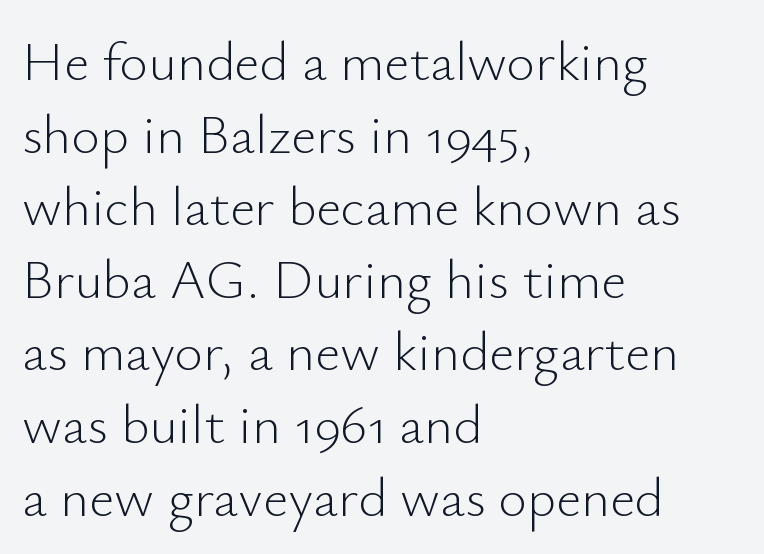
The image shows 55 px light sans-serif type, upright; set left-aligned, normal line spacing (1.32x), normal letter spacing, not underlined; low stroke contrast and a small x-height.
